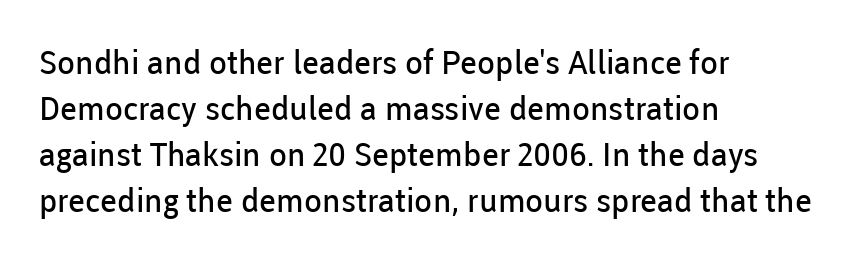
The image shows 33 px regular-weight sans-serif type, upright; set left-aligned, normal line spacing (1.39x), normal letter spacing, not underlined; low stroke contrast and a medium x-height.
